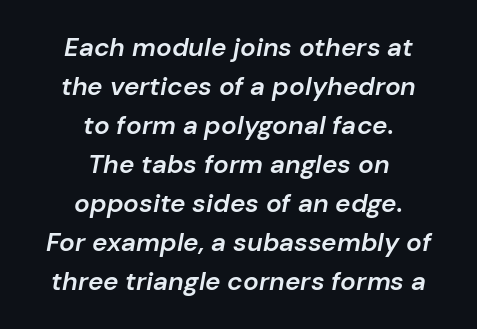
Q: Is the text bold? A: Semi-bold.
Q: Is the text italic (slanted)? A: Yes, it leans right by about 10 degrees.
Q: Is the text underlined? A: No.
Q: How is the paragraph aligned? A: Centered.
Q: Is the spacing between letters normal or unusually wide? A: Normal.
Q: Is the spacing between lines tight, normal or loose? A: Normal.
